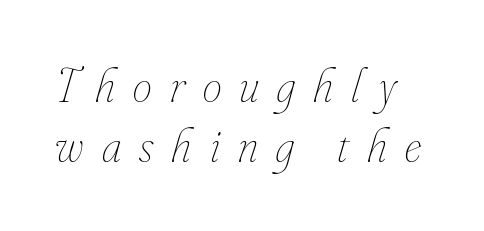
The image shows 48 px thin, condensed type, italic (leaning right); set normal line spacing (1.26x), unusually wide letter spacing (+0.38 em), not underlined; low stroke contrast and a small x-height.
